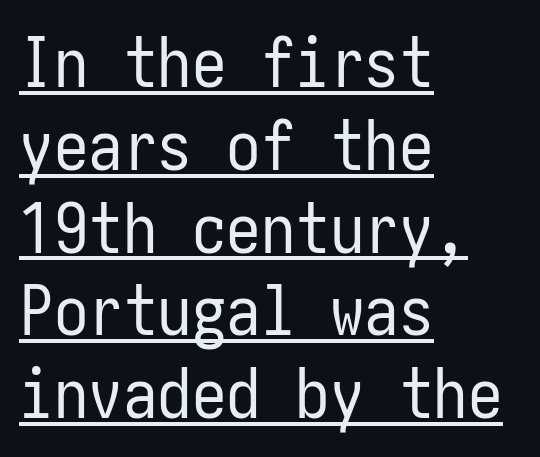
Glyph-to-glyph distance matches everyday printed text. Emphasis is given by a line drawn under the lettering. This is roman type, the default non-slanted kind. The rag falls on the right side of this text block. What kind of face is this? One without serifs — a sans.
